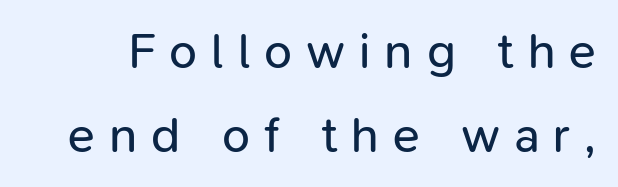
The image shows 50 px regular-weight sans-serif type, upright; set normal line spacing (1.68x), unusually wide letter spacing (+0.28 em), not underlined; low stroke contrast and a medium x-height.
